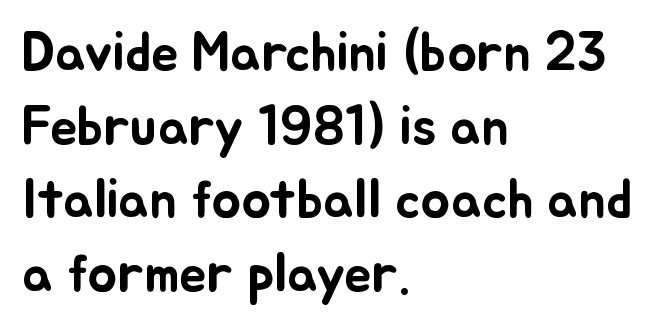
{"italic": "no", "width": "normal", "stroke_contrast": "low", "x_height": "small", "monospaced": "no", "underline": "no", "align": "left", "line_spacing": "normal", "line_spacing_ratio": 1.34, "letter_spacing": "normal", "letter_spacing_em": 0.0, "glyph_px": 55}
